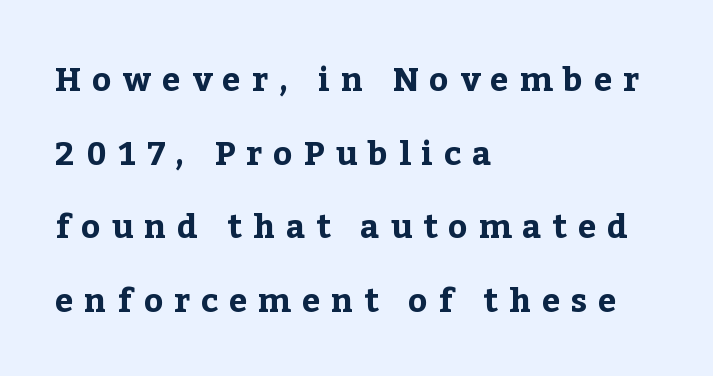
Q: Is the text bold? A: Yes.
Q: Is the text italic (slanted)? A: No, it is upright.
Q: Is the typeface a serif or a sans-serif typeface? A: Serif.
Q: Is the text underlined? A: No.
Q: How is the paragraph aligned? A: Left-aligned.
Q: Is the spacing between letters normal or unusually wide? A: Unusually wide.
Q: Is the spacing between lines tight, normal or loose? A: Loose.
Q: Width (condensed, normal, or wide)? A: Normal.
Q: Stroke contrast? A: Low.
Q: x-height? A: Medium.
Q: Monospaced? A: No.
